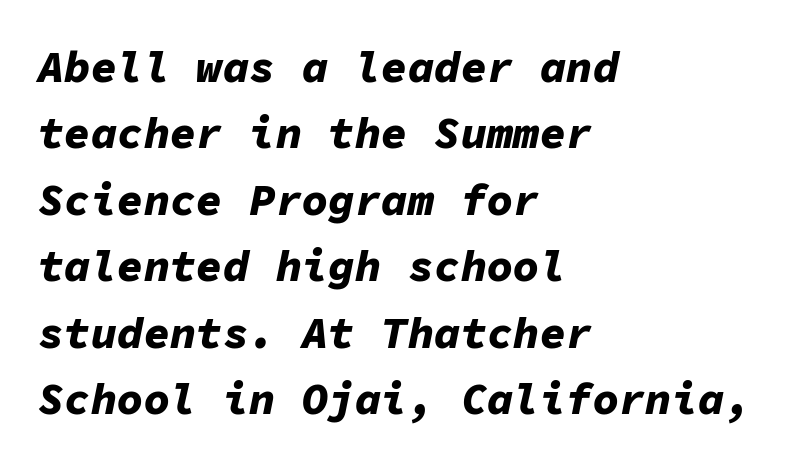
{"italic": "yes", "lean": "right", "slant_degrees": 11, "bold": "yes", "weight": "bold", "width": "normal", "stroke_contrast": "low", "x_height": "medium", "monospaced": "yes", "underline": "no", "align": "left", "line_spacing": "normal", "line_spacing_ratio": 1.51, "letter_spacing": "normal", "letter_spacing_em": 0.0, "glyph_px": 44}
